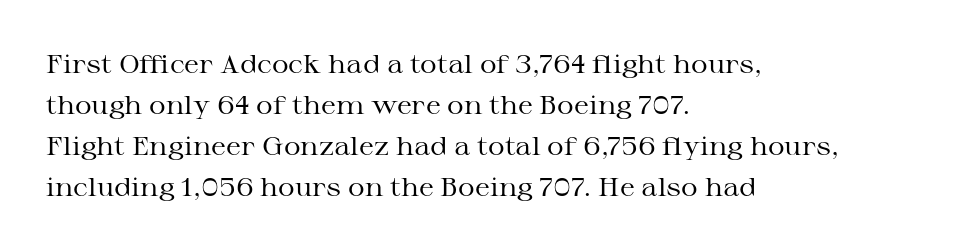
The words here are not underlined. Unbolded letterforms with no extra heft. Quick note: interline space is typical. These lines stack with their left ends in a neat column. Ordinary non-slanted type is in use. Here the glyphs are tracked normally, forming tight word shapes.
